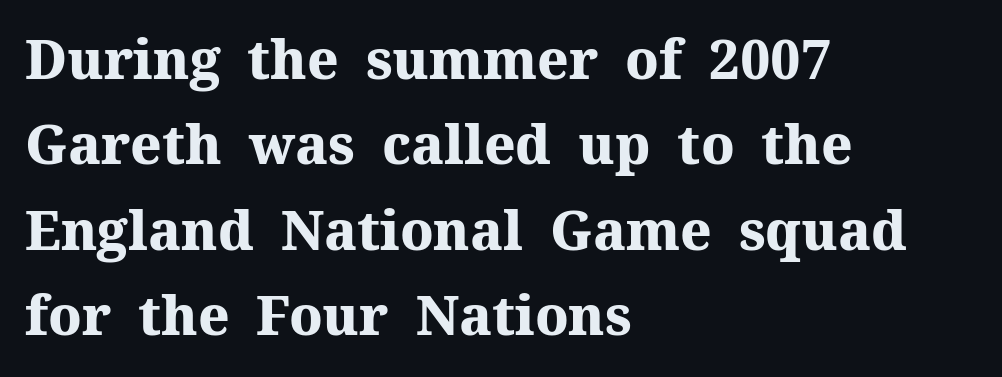
Rendered with straight, roman letterforms. What stands out about the letter spacing? Nothing — it is the standard amount. Compared with a centered layout, this one pins lines to the left instead. Letterform terminals end in serifs throughout the passage.
